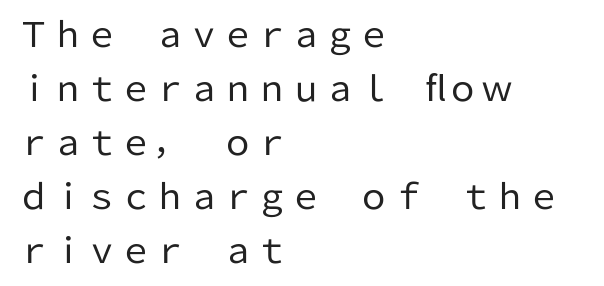
Q: Is the text bold? A: No.
Q: Is the text italic (slanted)? A: No, it is upright.
Q: Is the typeface a serif or a sans-serif typeface? A: Sans-serif.
Q: Is the text underlined? A: No.
Q: How is the paragraph aligned? A: Left-aligned.
Q: Is the spacing between letters normal or unusually wide? A: Normal.
Q: Is the spacing between lines tight, normal or loose? A: Normal.
Q: Width (condensed, normal, or wide)? A: Normal.
Q: Stroke contrast? A: Low.
Q: x-height? A: Medium.
Q: Monospaced? A: No.
